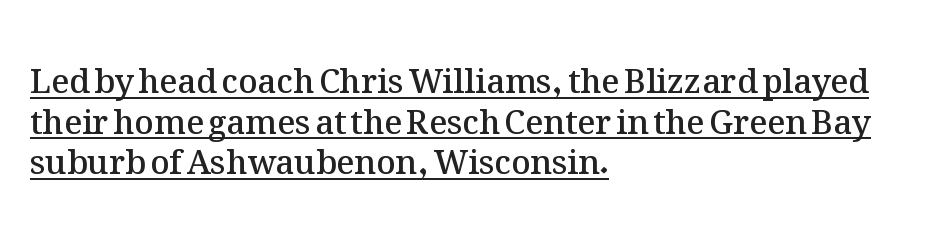
The image shows 33 px semibold type, upright; set left-aligned, line spacing 1.23x, normal letter spacing, underlined; medium stroke contrast and a medium x-height.
